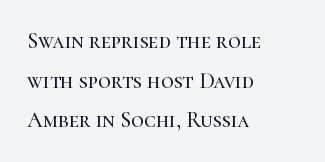
{"italic": "no", "underline": "no", "align": "left", "line_spacing_ratio": 1.8, "letter_spacing": "normal", "letter_spacing_em": 0.0, "glyph_px": 22}
